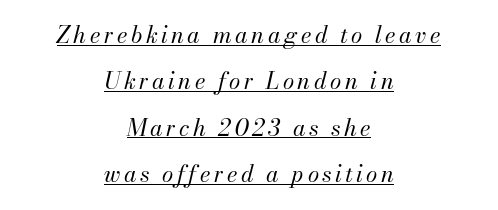
{"italic": "yes", "lean": "right", "slant_degrees": 13, "bold": "no", "underline": "yes", "align": "center", "line_spacing": "loose", "line_spacing_ratio": 2.02, "glyph_px": 23}
